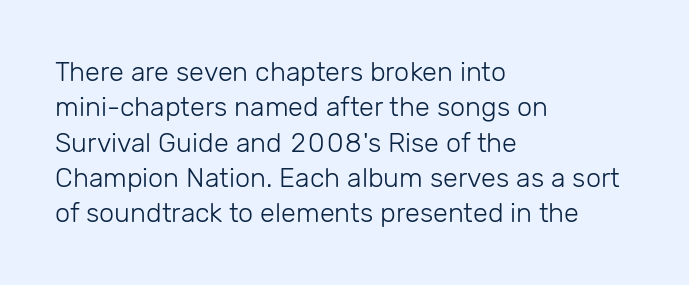
Line beginnings align vertically; line endings do not. The typography opts for an upright posture over an oblique one. Baseline-to-baseline distance is the conventional proportion of letter height. The characters are drawn with everyday or finer stroke widths. Here the glyphs are tracked normally, forming tight word shapes.
